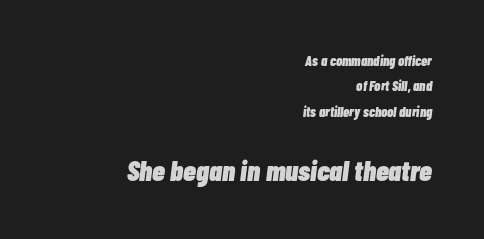
Q: Is the text bold? A: Yes.
Q: Is the text italic (slanted)? A: Yes, it leans right by about 7 degrees.
Q: Is the text underlined? A: No.
Q: How is the paragraph aligned? A: Right-aligned.
Q: Is the spacing between letters normal or unusually wide? A: Normal.
Q: Which block of text is set in a larger size, the first (top) or the second (bottom)? A: The second (bottom) one.
Q: Width (condensed, normal, or wide)? A: Condensed.
Q: Stroke contrast? A: Low.
Q: x-height? A: Medium.
Q: Monospaced? A: No.
